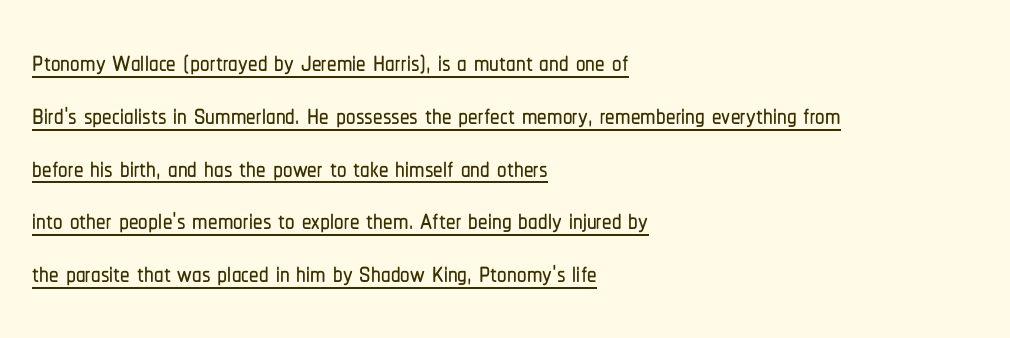
The image shows 38 px condensed sans-serif type, upright; set left-aligned, normal line spacing (1.39x), normal letter spacing, underlined; low stroke contrast and a medium x-height.
